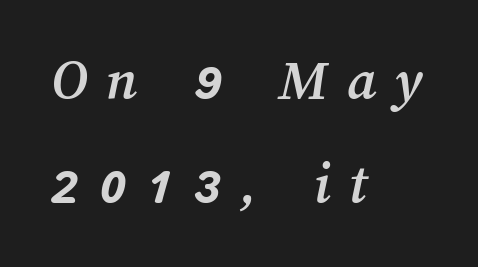
{"width": "normal", "stroke_contrast": "medium", "x_height": "medium", "monospaced": "no", "underline": "no", "align": "left", "line_spacing_ratio": 1.77, "letter_spacing": "wide", "letter_spacing_em": 0.31, "glyph_px": 59}
